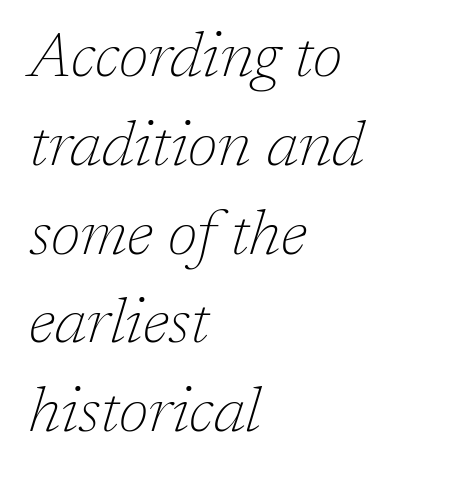
{"serif": "yes", "italic": "yes", "lean": "right", "slant_degrees": 17, "bold": "no", "weight": "thin", "width": "normal", "stroke_contrast": "low", "x_height": "medium", "monospaced": "no", "underline": "no", "align": "left", "line_spacing": "normal", "line_spacing_ratio": 1.41, "letter_spacing": "normal", "letter_spacing_em": 0.0, "glyph_px": 63}
